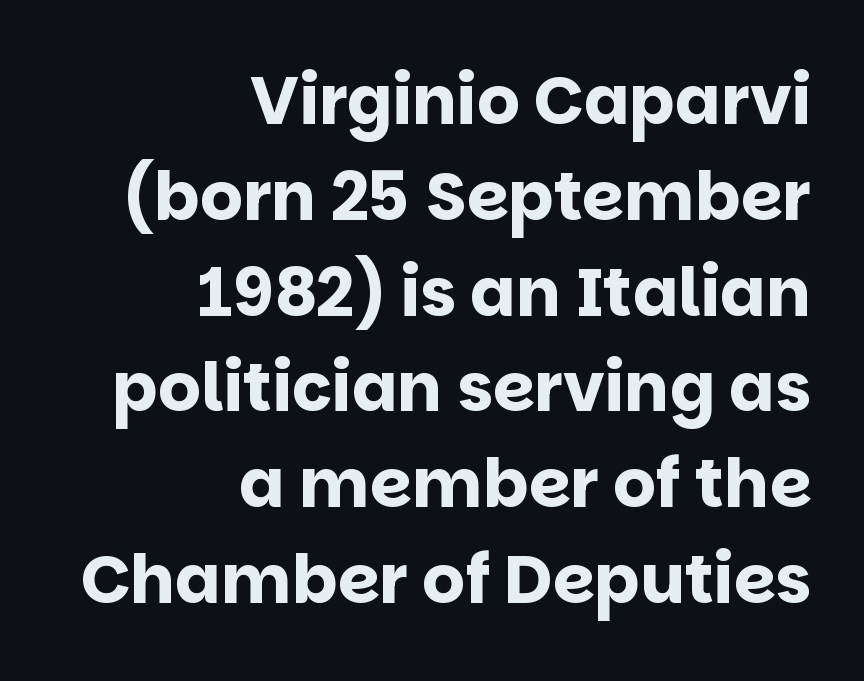
Which margin do the lines hug? The right one — the left edge is uneven. The passage shown is typed in a proportional face where columns would drift. What stands out about the letter spacing? Nothing — it is the standard amount. Just letters on the line, the space beneath them empty. Typesetter's note: full bold, strokes at maximum text heaviness. Evenly set lines give the paragraph a standard silhouette.
